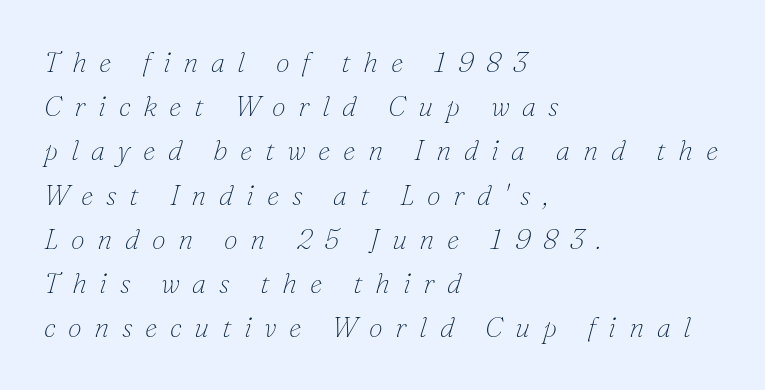
{"serif": "yes", "italic": "yes", "lean": "right", "slant_degrees": 16, "bold": "no", "weight": "thin", "width": "normal", "stroke_contrast": "low", "x_height": "small", "monospaced": "no", "underline": "no", "align": "left", "line_spacing": "normal", "line_spacing_ratio": 1.58, "letter_spacing": "wide", "letter_spacing_em": 0.45, "glyph_px": 28}
